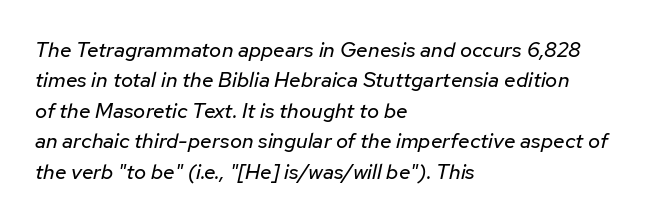
Q: Is the text bold? A: No.
Q: Is the text italic (slanted)? A: Yes, it leans right by about 12 degrees.
Q: Is the text underlined? A: No.
Q: How is the paragraph aligned? A: Left-aligned.
Q: Is the spacing between letters normal or unusually wide? A: Normal.
Q: Is the spacing between lines tight, normal or loose? A: Normal.
